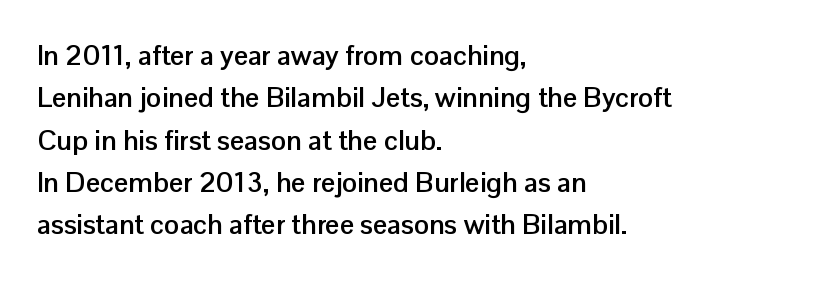
The passage shown is typed in a proportional face where columns would drift. Does the lettering tilt? It doesn't — this is upright. This is heavy type, rendered in bold. Font category for this specimen: sans-serif. Beneath every word, the page is bare.
